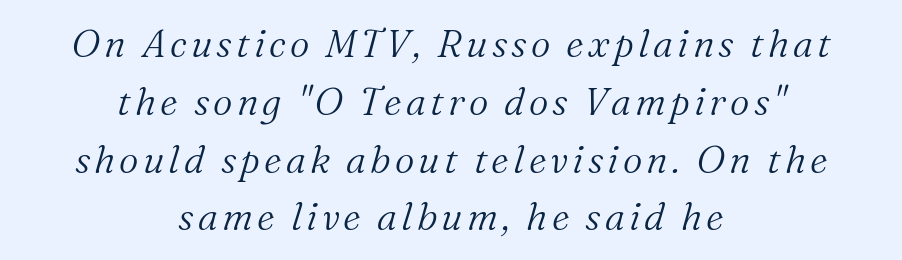
{"serif": "yes", "italic": "yes", "lean": "right", "slant_degrees": 16, "bold": "no", "weight": "light", "width": "normal", "stroke_contrast": "medium", "x_height": "medium", "monospaced": "no", "underline": "no", "align": "center", "line_spacing": "normal", "line_spacing_ratio": 1.52, "glyph_px": 38}
